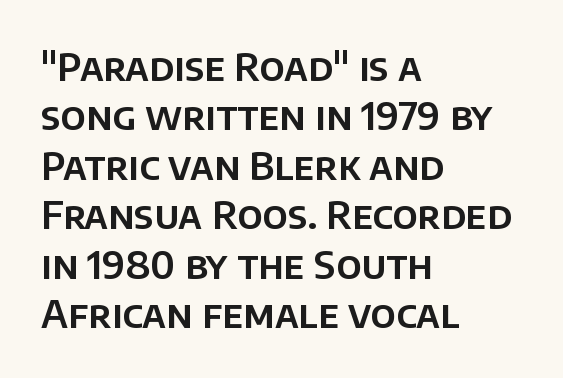
Q: Is the text italic (slanted)? A: No, it is upright.
Q: Is the typeface a serif or a sans-serif typeface? A: Sans-serif.
Q: Is the text underlined? A: No.
Q: How is the paragraph aligned? A: Left-aligned.
Q: Is the spacing between letters normal or unusually wide? A: Normal.
Q: Is the spacing between lines tight, normal or loose? A: Normal.
Q: Width (condensed, normal, or wide)? A: Normal.
Q: Stroke contrast? A: Low.
Q: x-height? A: Large.
Q: Monospaced? A: No.
